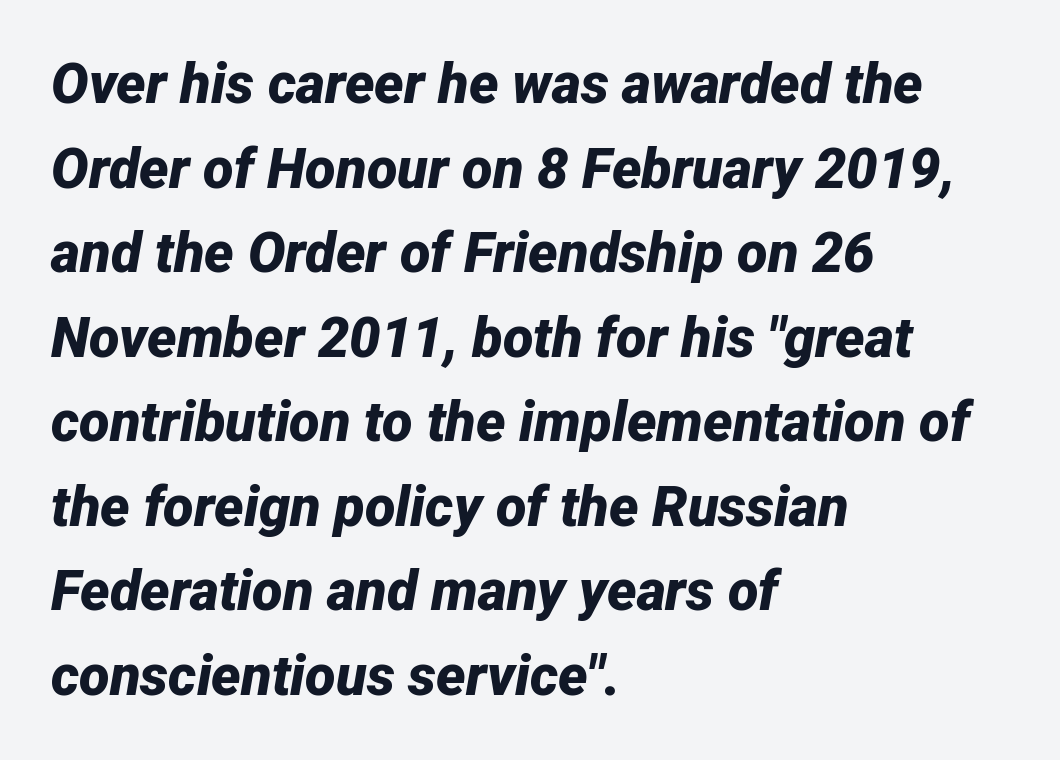
Q: Is the text bold? A: Yes.
Q: Is the text italic (slanted)? A: Yes, it leans right by about 12 degrees.
Q: Is the text underlined? A: No.
Q: How is the paragraph aligned? A: Left-aligned.
Q: Is the spacing between letters normal or unusually wide? A: Normal.
Q: Is the spacing between lines tight, normal or loose? A: Normal.
Q: Width (condensed, normal, or wide)? A: Normal.
Q: Stroke contrast? A: Low.
Q: x-height? A: Medium.
Q: Monospaced? A: No.
